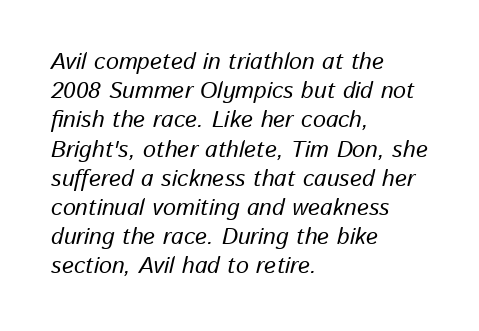
Q: Is the text italic (slanted)? A: Yes, it leans right by about 13 degrees.
Q: Is the text underlined? A: No.
Q: How is the paragraph aligned? A: Left-aligned.
Q: Is the spacing between letters normal or unusually wide? A: Normal.
Q: Is the spacing between lines tight, normal or loose? A: Normal.
